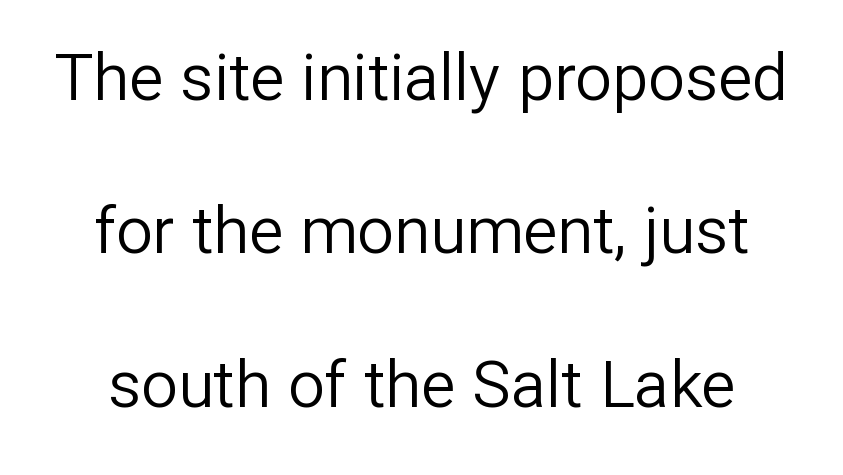
Q: Is the text bold? A: No.
Q: Is the text italic (slanted)? A: No, it is upright.
Q: Is the typeface a serif or a sans-serif typeface? A: Sans-serif.
Q: Is the text underlined? A: No.
Q: How is the paragraph aligned? A: Centered.
Q: Is the spacing between letters normal or unusually wide? A: Normal.
Q: Is the spacing between lines tight, normal or loose? A: Loose.
Q: Width (condensed, normal, or wide)? A: Normal.
Q: Stroke contrast? A: Low.
Q: x-height? A: Medium.
Q: Monospaced? A: No.
